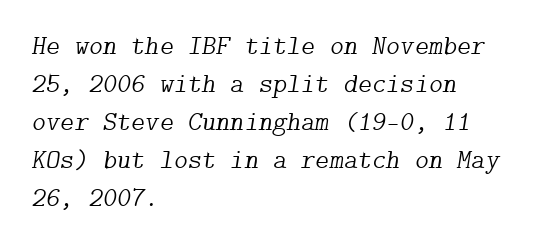
The image shows 27 px text type, italic (leaning right); set left-aligned, normal line spacing (1.41x), normal letter spacing, not underlined.
